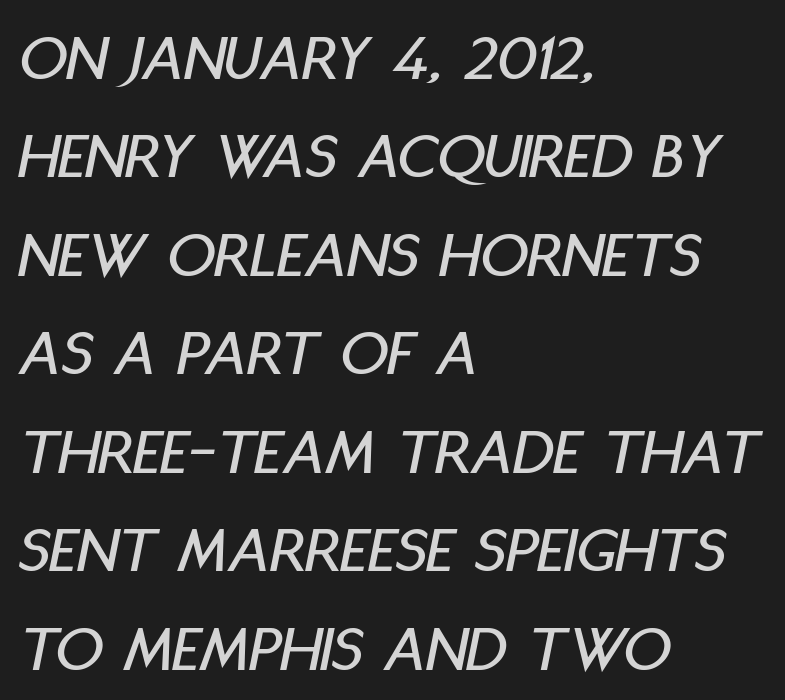
Q: Is the text italic (slanted)? A: Yes, it leans right by about 11 degrees.
Q: Is the text underlined? A: No.
Q: How is the paragraph aligned? A: Left-aligned.
Q: Is the spacing between letters normal or unusually wide? A: Normal.
Q: Is the spacing between lines tight, normal or loose? A: Normal.
Q: Width (condensed, normal, or wide)? A: Condensed.
Q: Stroke contrast? A: Low.
Q: x-height? A: Large.
Q: Monospaced? A: No.
